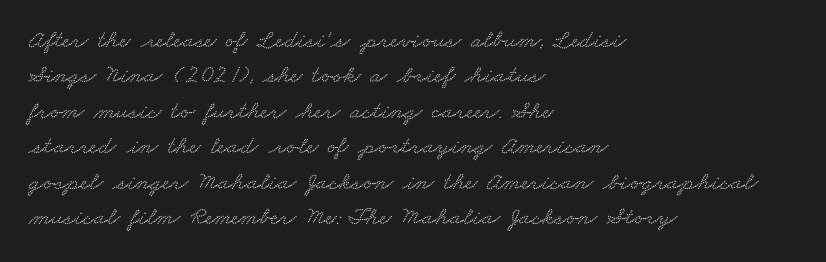
One glance says typical: line gaps are just what's usual. The rendering keeps characters at their native spacing. If you drew a ruler down the left edge, every line would touch it. Decoration check: the copy has no underline.
